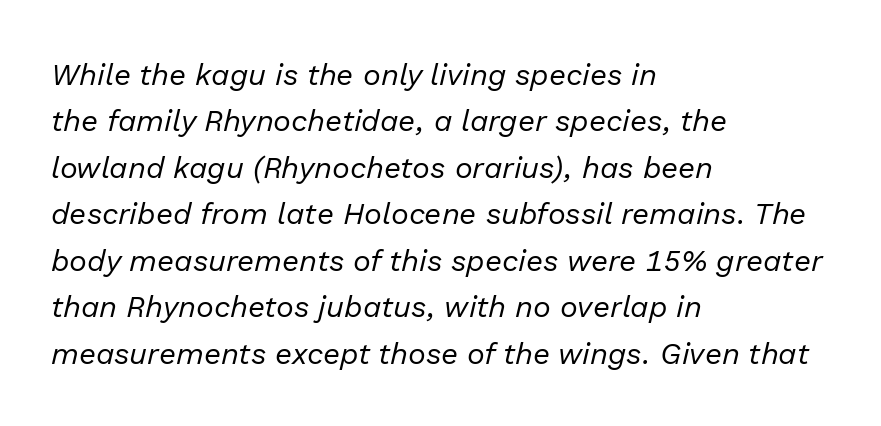
Words float on clear page, feet unadorned. Between one letter and the next there's only the usual sliver of space. Letters have the restrained weight of plain body copy at most. The rag falls on the right side of this text block. Italic: yes, the glyphs are oblique.
